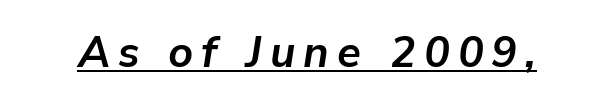
The image shows 43 px bold type, italic (leaning right); set underlined; low stroke contrast and a medium x-height.
